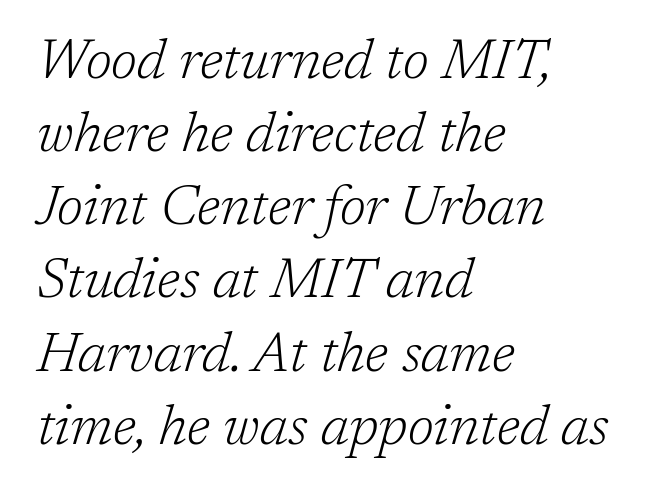
Q: Is the text bold? A: No.
Q: Is the text italic (slanted)? A: Yes, it leans right by about 17 degrees.
Q: Is the typeface a serif or a sans-serif typeface? A: Serif.
Q: Is the text underlined? A: No.
Q: How is the paragraph aligned? A: Left-aligned.
Q: Is the spacing between letters normal or unusually wide? A: Normal.
Q: Is the spacing between lines tight, normal or loose? A: Normal.
Q: Width (condensed, normal, or wide)? A: Normal.
Q: Stroke contrast? A: Low.
Q: x-height? A: Medium.
Q: Monospaced? A: No.
